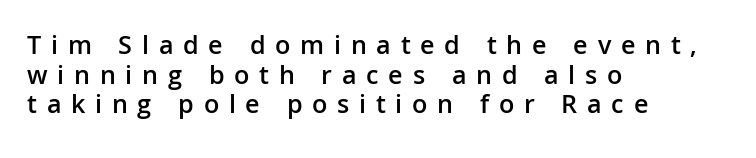
The image shows 27 px text type, upright; set left-aligned, tight line spacing (1.1x), unusually wide letter spacing (+0.36 em), not underlined.
